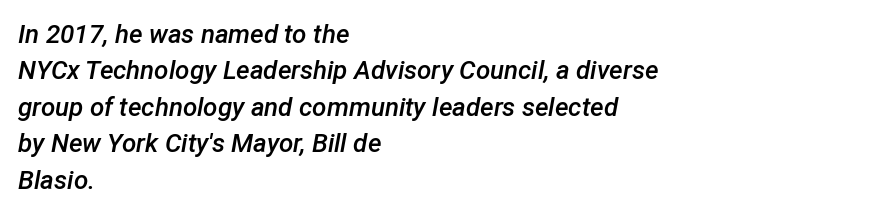
{"italic": "yes", "lean": "right", "slant_degrees": 12, "bold": "semi", "underline": "no", "align": "left", "line_spacing": "normal", "line_spacing_ratio": 1.4, "letter_spacing": "normal", "letter_spacing_em": 0.0, "glyph_px": 26}
